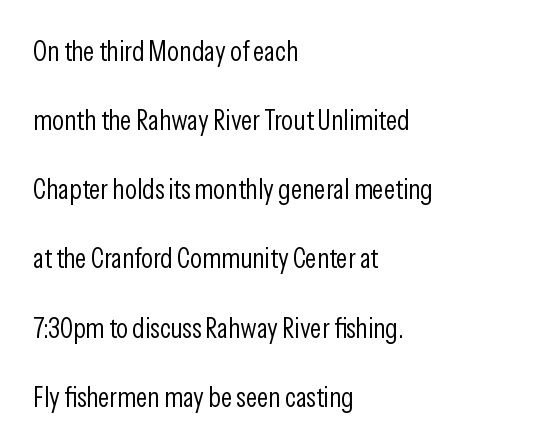
Q: Is the text bold? A: No.
Q: Is the text italic (slanted)? A: No, it is upright.
Q: Is the typeface a serif or a sans-serif typeface? A: Sans-serif.
Q: Is the text underlined? A: No.
Q: How is the paragraph aligned? A: Left-aligned.
Q: Is the spacing between letters normal or unusually wide? A: Normal.
Q: Is the spacing between lines tight, normal or loose? A: Loose.
Q: Width (condensed, normal, or wide)? A: Condensed.
Q: Stroke contrast? A: Low.
Q: x-height? A: Medium.
Q: Monospaced? A: No.
